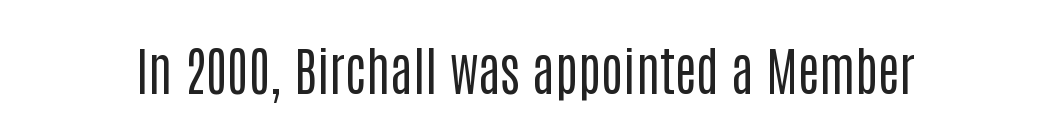
Character widths vary here, with narrow letters taking less room than wide ones. The characters display no serif detailing; their extremities are plain. Only glyphs here, with clear space below each row. The letterforms sit at book weight or below. This sample uses plain, unmodified letter spacing.
